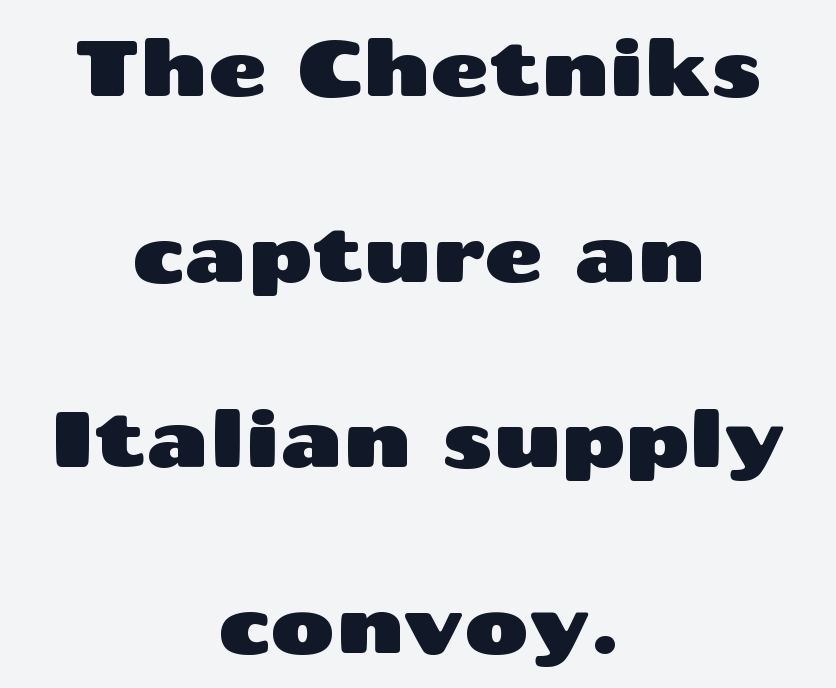
The image shows 79 px wide sans-serif type, upright; set centered, loose line spacing (2.35x), normal letter spacing, not underlined; medium stroke contrast and a medium x-height.
